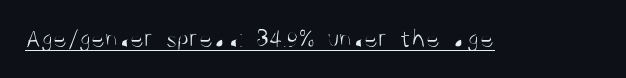
{"italic": "no", "bold": "no", "underline": "yes", "letter_spacing": "normal", "letter_spacing_em": 0.0, "glyph_px": 27}
